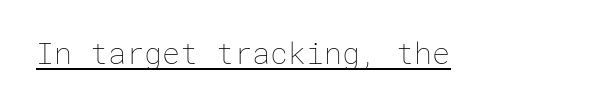
Q: Is the text bold? A: No.
Q: Is the text italic (slanted)? A: No, it is upright.
Q: Is the text underlined? A: Yes.
Q: Is the spacing between letters normal or unusually wide? A: Normal.
Q: Width (condensed, normal, or wide)? A: Normal.
Q: Stroke contrast? A: Low.
Q: x-height? A: Medium.
